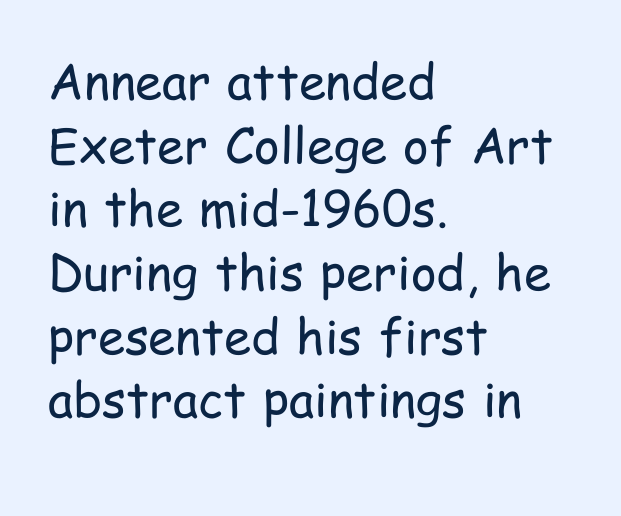
The image shows 49 px regular-weight, condensed sans-serif type, upright; set left-aligned, normal line spacing (1.3x), normal letter spacing, not underlined; low stroke contrast and a medium x-height.
